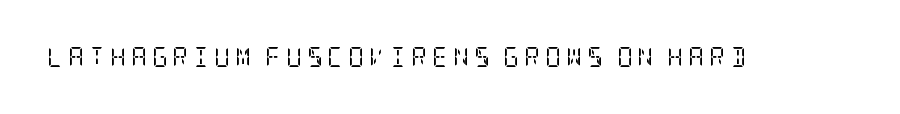
Quick note: not italic, upright. On a weight scale, this lands at 450 or below. This rendering widens character spacing well past its baseline value. Only glyphs here, with clear space below each row.
